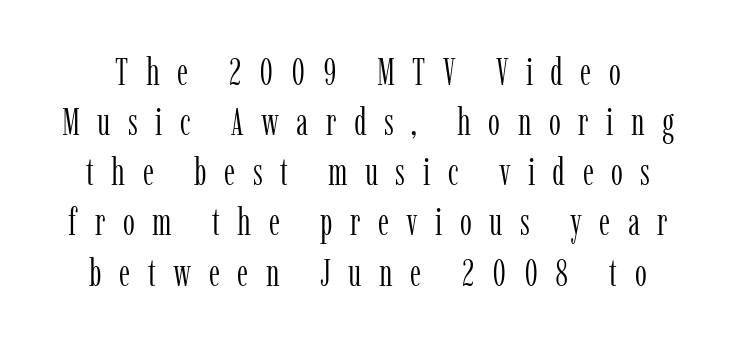
The image shows 38 px light, condensed serif type, upright; set normal line spacing (1.32x), unusually wide letter spacing (+0.46 em), not underlined; low stroke contrast and a medium x-height.
